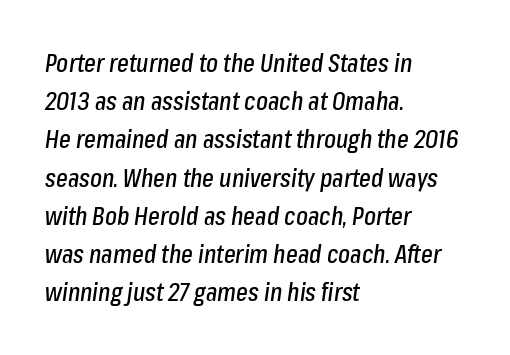
The image shows 25 px text type, italic (leaning right); set left-aligned, normal line spacing (1.53x), normal letter spacing, not underlined.
